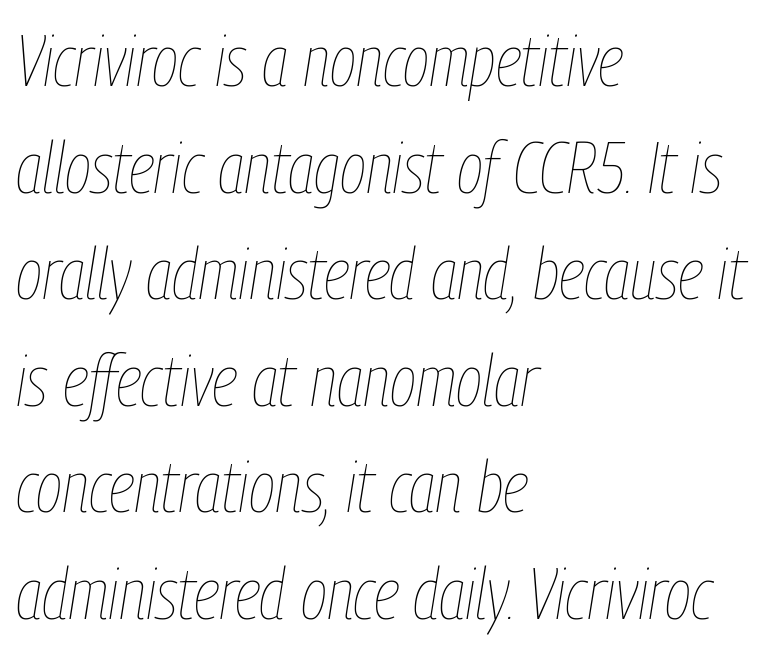
Italic? Definitely — the glyphs are oblique. The passage shown has conventional tracking throughout. The passage shown is typed in a proportional face where columns would drift. The weight would be labelled regular, book, light, or lighter still. Clear beneath every line of the passage.
